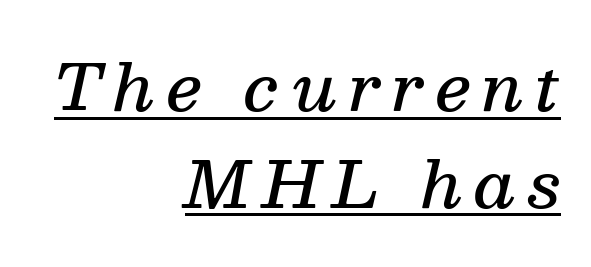
The image shows 64 px semibold serif type, italic (leaning right); set right-aligned, normal line spacing (1.51x), underlined; medium stroke contrast and a medium x-height.
